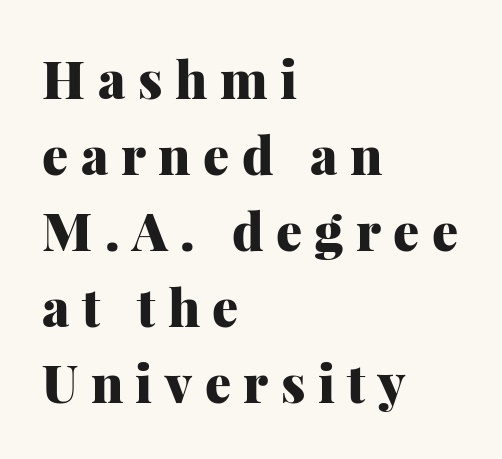
The image shows 52 px heavy serif type, upright; set left-aligned, normal line spacing (1.46x), unusually wide letter spacing (+0.24 em), not underlined; medium stroke contrast and a medium x-height.
